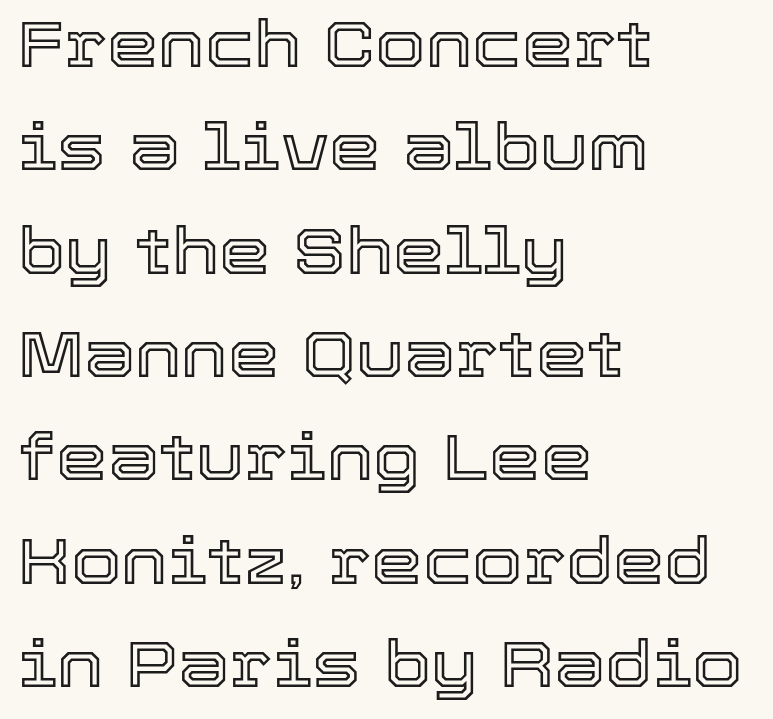
The image shows 65 px text type, upright; set left-aligned, normal line spacing (1.59x), normal letter spacing, not underlined; a medium x-height.
